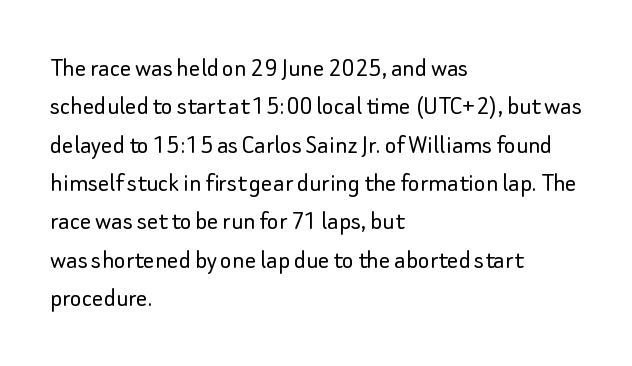
This sample has the flowing, uneven cadence of proportional lettering. Check the space under the baseline: it is left empty. Weight: in the light-to-regular range. Nope, not italic — everything's standing straight. A normal amount of white space separates one row of letters from the next. The text was rendered using a sans face with plain stroke endings.
